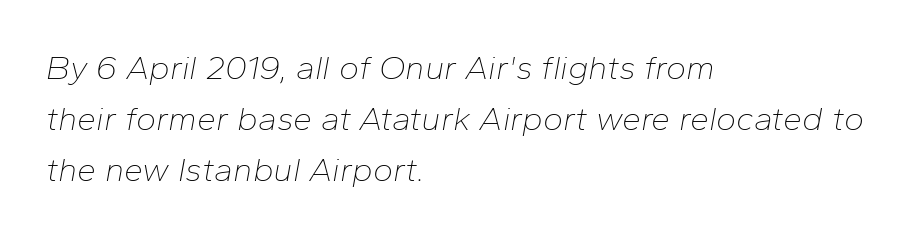
{"italic": "yes", "lean": "right", "slant_degrees": 10, "bold": "no", "weight": "thin", "width": "normal", "stroke_contrast": "low", "x_height": "medium", "monospaced": "no", "underline": "no", "align": "left", "line_spacing": "normal", "line_spacing_ratio": 1.5, "letter_spacing": "normal", "letter_spacing_em": 0.0, "glyph_px": 34}
